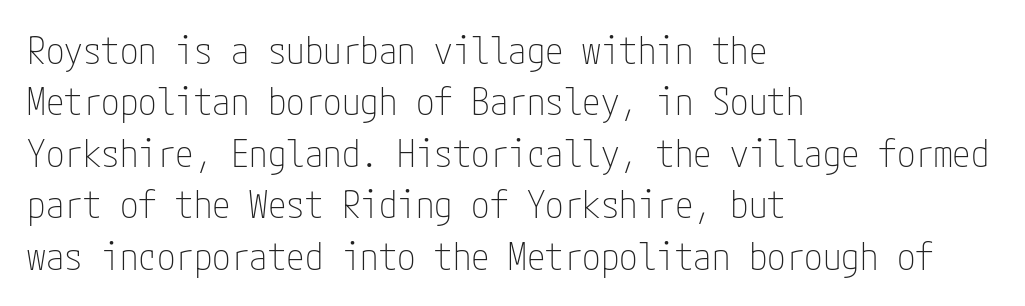
Q: Is the text bold? A: No.
Q: Is the text italic (slanted)? A: No, it is upright.
Q: Is the typeface a serif or a sans-serif typeface? A: Sans-serif.
Q: Is the text underlined? A: No.
Q: How is the paragraph aligned? A: Left-aligned.
Q: Is the spacing between letters normal or unusually wide? A: Normal.
Q: Is the spacing between lines tight, normal or loose? A: Normal.
Q: Width (condensed, normal, or wide)? A: Condensed.
Q: Stroke contrast? A: Low.
Q: x-height? A: Medium.
